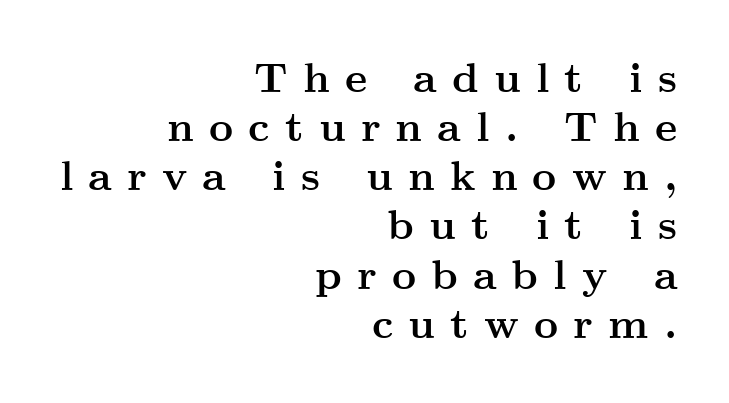
The image shows 42 px semibold, wide serif type, upright; set right-aligned, line spacing 1.17x, unusually wide letter spacing (+0.36 em), not underlined; medium stroke contrast and a small x-height.
